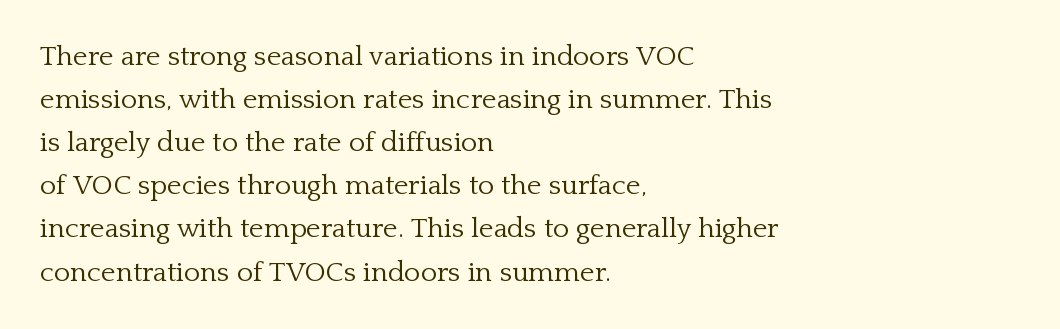
Q: Is the text bold? A: No.
Q: Is the text italic (slanted)? A: No, it is upright.
Q: Is the typeface a serif or a sans-serif typeface? A: Serif.
Q: Is the text underlined? A: No.
Q: How is the paragraph aligned? A: Left-aligned.
Q: Is the spacing between letters normal or unusually wide? A: Normal.
Q: Is the spacing between lines tight, normal or loose? A: Normal.
Q: Width (condensed, normal, or wide)? A: Normal.
Q: Stroke contrast? A: Low.
Q: x-height? A: Medium.
Q: Monospaced? A: No.
